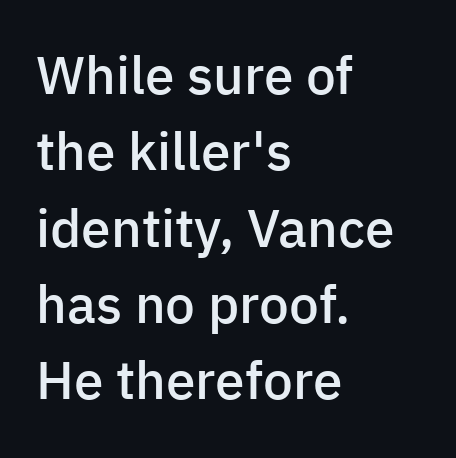
Interline gaps are of average width in this sample. Set as a demibold, roughly 600 on the weight scale. You can tell from the bare stems that sans-serif type was used. Quick note: underline off. The lettering holds an erect, upright posture throughout. You could call the tracking neutral — neither tight nor loose.
